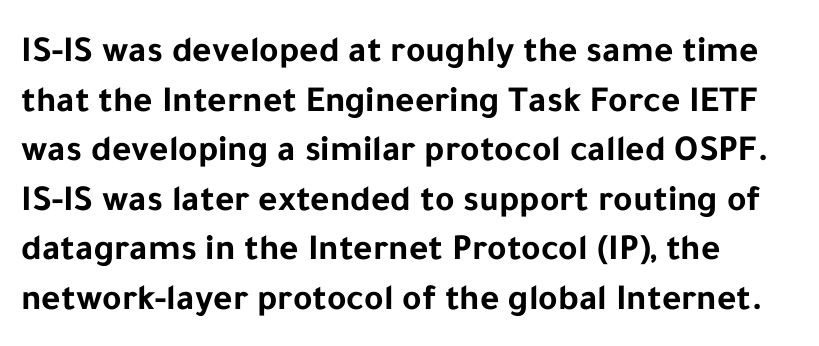
The image shows 37 px bold sans-serif type, upright; set left-aligned, normal line spacing (1.34x), normal letter spacing, not underlined; low stroke contrast and a medium x-height.
